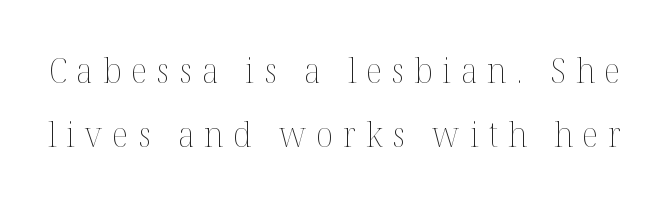
Q: Is the text bold? A: No.
Q: Is the text italic (slanted)? A: No, it is upright.
Q: Is the text underlined? A: No.
Q: Is the spacing between letters normal or unusually wide? A: Unusually wide.
Q: Width (condensed, normal, or wide)? A: Normal.
Q: Stroke contrast? A: Medium.
Q: x-height? A: Medium.
Q: Monospaced? A: No.
